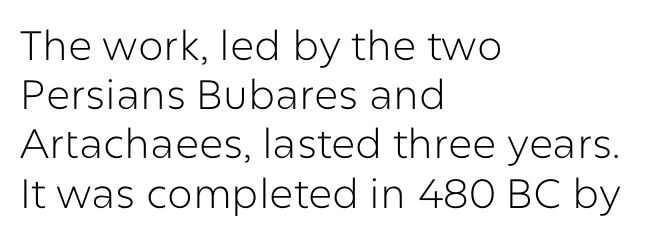
Q: Is the text bold? A: No.
Q: Is the text italic (slanted)? A: No, it is upright.
Q: Is the typeface a serif or a sans-serif typeface? A: Sans-serif.
Q: Is the text underlined? A: No.
Q: How is the paragraph aligned? A: Left-aligned.
Q: Is the spacing between letters normal or unusually wide? A: Normal.
Q: Width (condensed, normal, or wide)? A: Normal.
Q: Stroke contrast? A: Low.
Q: x-height? A: Medium.
Q: Monospaced? A: No.
